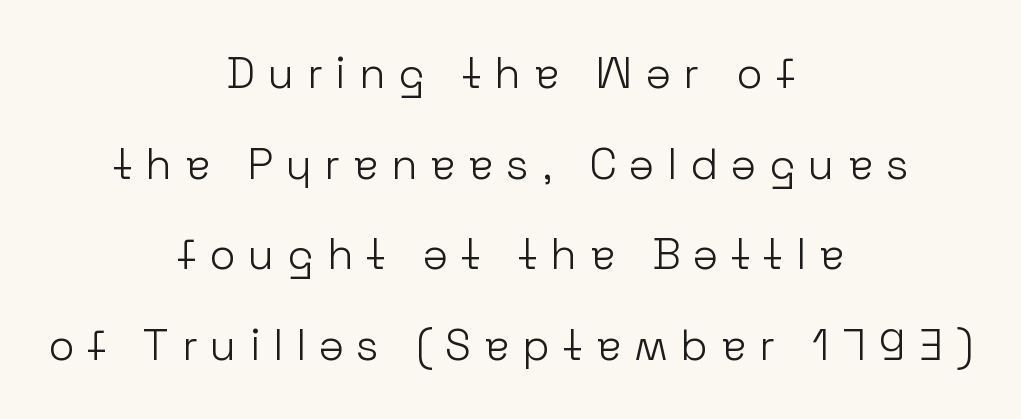
{"serif": "no", "italic": "no", "bold": "no", "weight": "light", "width": "normal", "stroke_contrast": "low", "x_height": "medium", "monospaced": "no", "underline": "no", "align": "center", "line_spacing": "loose", "line_spacing_ratio": 2.11, "letter_spacing": "wide", "letter_spacing_em": 0.3, "glyph_px": 43}
